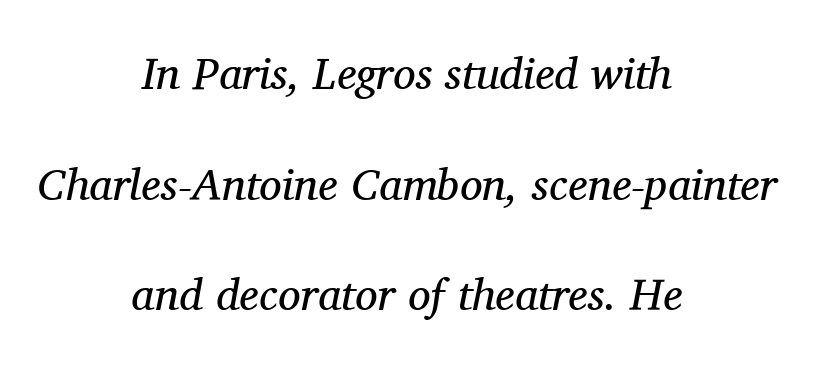
Q: Is the text bold? A: No.
Q: Is the text italic (slanted)? A: Yes, it leans right by about 11 degrees.
Q: Is the typeface a serif or a sans-serif typeface? A: Serif.
Q: Is the text underlined? A: No.
Q: How is the paragraph aligned? A: Centered.
Q: Is the spacing between letters normal or unusually wide? A: Normal.
Q: Is the spacing between lines tight, normal or loose? A: Loose.
Q: Width (condensed, normal, or wide)? A: Normal.
Q: Stroke contrast? A: Medium.
Q: x-height? A: Medium.
Q: Monospaced? A: No.
